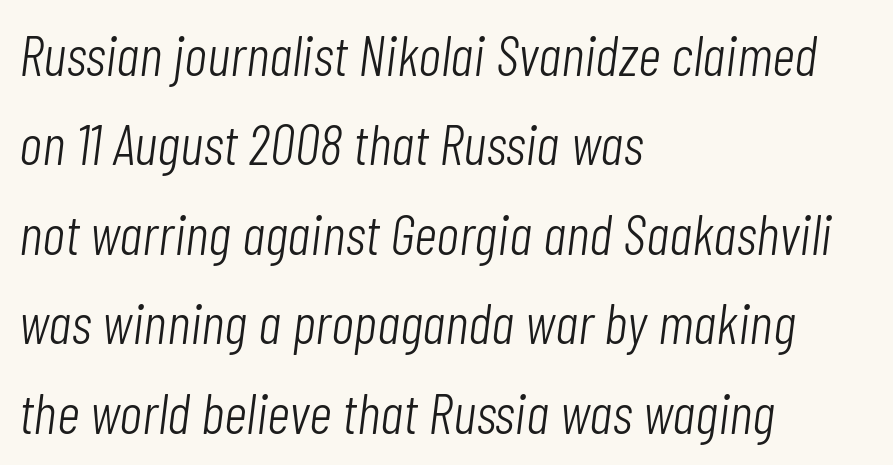
If you drew a ruler down the left edge, every line would touch it. Descenders hang freely into open space. Vertical stems look standard width or narrower in stroke. Line spacing here is normal. Characters follow at the spacing the type designer built in. The specimen reads as italic at a glance.
